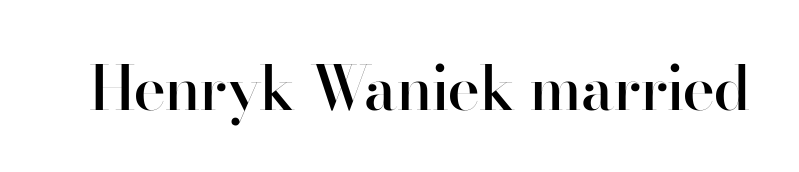
Q: Is the text bold? A: Semi-bold.
Q: Is the text italic (slanted)? A: No, it is upright.
Q: Is the typeface a serif or a sans-serif typeface? A: Sans-serif.
Q: Is the text underlined? A: No.
Q: Is the spacing between letters normal or unusually wide? A: Normal.
Q: Width (condensed, normal, or wide)? A: Normal.
Q: Stroke contrast? A: High.
Q: x-height? A: Small.
Q: Monospaced? A: No.
